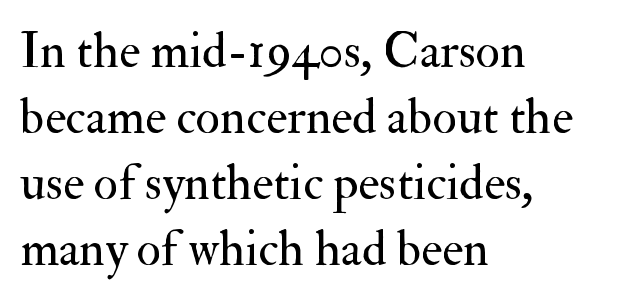
The image shows 50 px regular-weight serif type, upright; set left-aligned, normal line spacing (1.32x), normal letter spacing, not underlined; medium stroke contrast and a small x-height.
